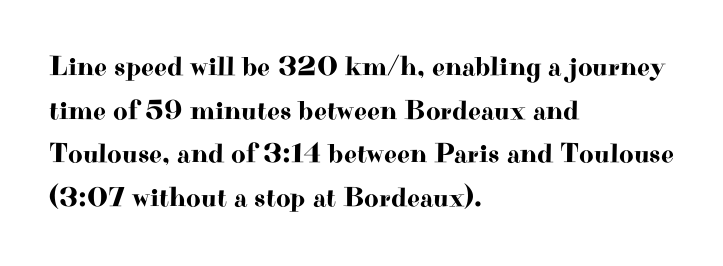
Q: Is the text italic (slanted)? A: No, it is upright.
Q: Is the typeface a serif or a sans-serif typeface? A: Serif.
Q: Is the text underlined? A: No.
Q: How is the paragraph aligned? A: Left-aligned.
Q: Is the spacing between letters normal or unusually wide? A: Normal.
Q: Is the spacing between lines tight, normal or loose? A: Normal.
Q: Width (condensed, normal, or wide)? A: Wide.
Q: Stroke contrast? A: High.
Q: x-height? A: Small.
Q: Monospaced? A: No.
